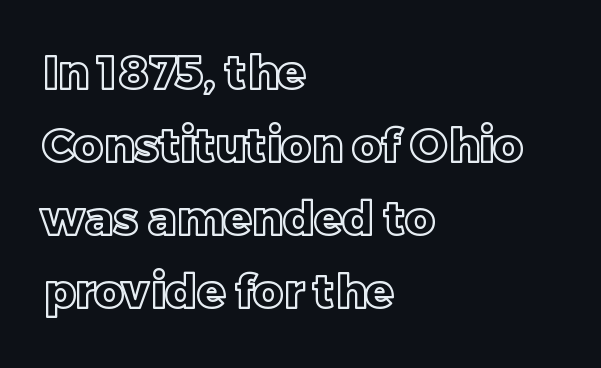
Quick note: not italic, upright. Students, note that the glyphs here touch the page at normal intervals. Spacing verdict: proportional, widths tailored to each character. Alignment: flush left. The space directly below the letters is spotless.
